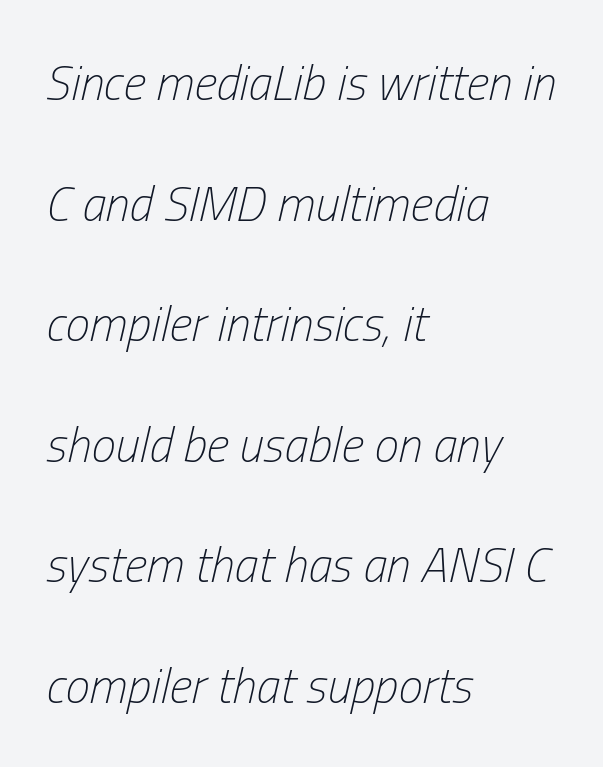
{"italic": "yes", "lean": "right", "slant_degrees": 13, "bold": "no", "weight": "light", "width": "condensed", "stroke_contrast": "low", "x_height": "medium", "monospaced": "no", "underline": "no", "align": "left", "line_spacing": "loose", "line_spacing_ratio": 2.46, "letter_spacing": "normal", "letter_spacing_em": 0.0, "glyph_px": 49}
